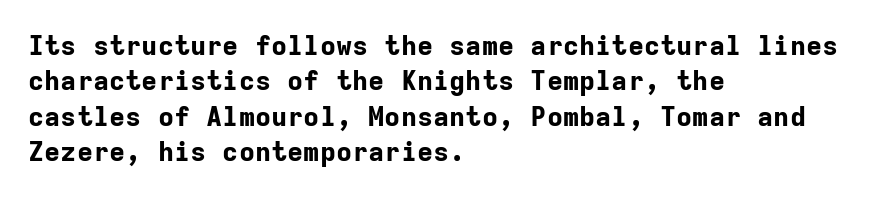
Q: Is the text bold? A: Yes.
Q: Is the text italic (slanted)? A: No, it is upright.
Q: Is the text underlined? A: No.
Q: How is the paragraph aligned? A: Left-aligned.
Q: Is the spacing between letters normal or unusually wide? A: Normal.
Q: Is the spacing between lines tight, normal or loose? A: Normal.
